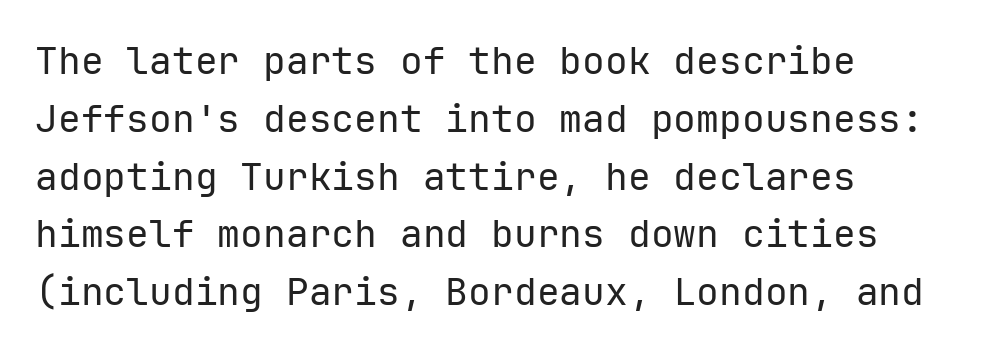
The image shows 38 px regular-weight sans-serif type, upright, monospaced; set left-aligned, normal line spacing (1.52x), normal letter spacing, not underlined; low stroke contrast and a medium x-height.
